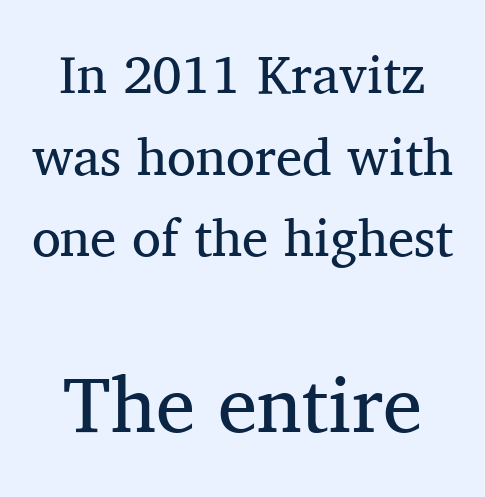
The image shows 79 px regular-weight serif type, upright; set normal line spacing (1.54x), normal letter spacing, not underlined; the second (bottom) block is 1.49x larger; medium stroke contrast and a medium x-height.
